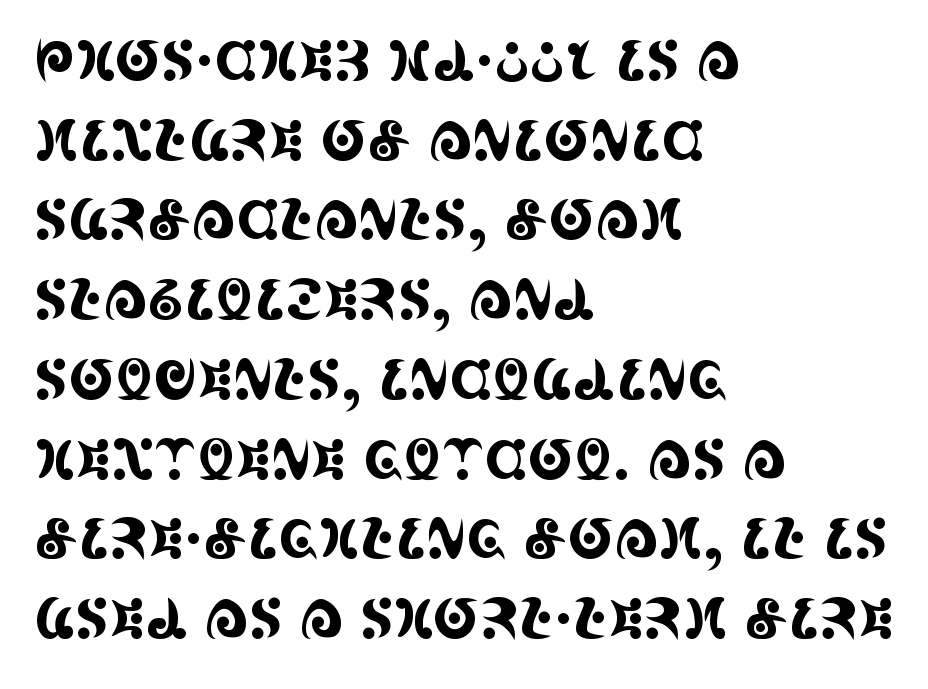
The image shows 55 px condensed serif type, upright; set left-aligned, normal line spacing (1.45x), normal letter spacing, not underlined; a large x-height.
